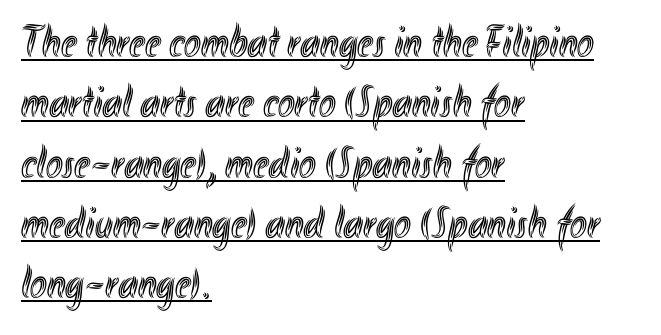
Q: Is the text italic (slanted)? A: Yes.
Q: Is the text underlined? A: Yes.
Q: How is the paragraph aligned? A: Left-aligned.
Q: Is the spacing between letters normal or unusually wide? A: Normal.
Q: Is the spacing between lines tight, normal or loose? A: Normal.
Q: Width (condensed, normal, or wide)? A: Condensed.
Q: x-height? A: Small.
Q: Monospaced? A: No.
